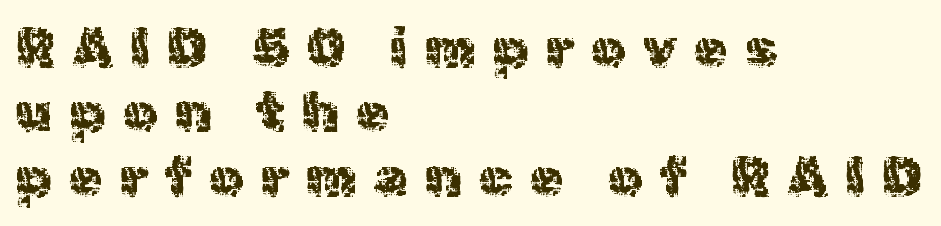
{"serif": "no", "italic": "no", "width": "normal", "x_height": "medium", "monospaced": "no", "underline": "no", "align": "left", "line_spacing_ratio": 1.19, "letter_spacing": "wide", "letter_spacing_em": 0.32, "glyph_px": 54}
